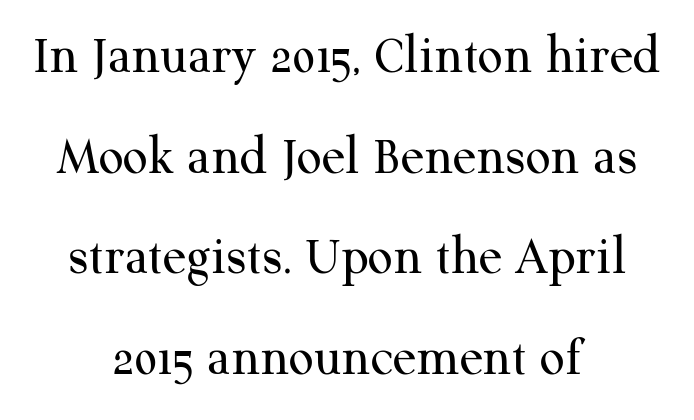
The strokes are not fattened; the text isn't bold. Underlining? Definitely not there. The letters stand upright; this is a roman face. Look at the tracking — it's just the regular setting, nothing added.
